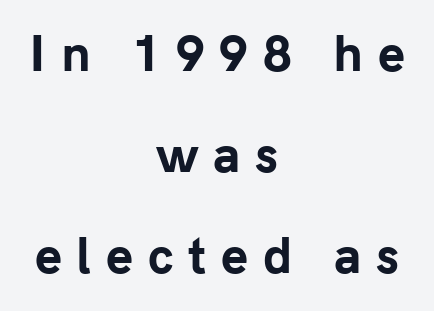
The image shows 46 px bold sans-serif type, upright; set centered, loose line spacing (2.2x), unusually wide letter spacing (+0.32 em), not underlined; low stroke contrast and a medium x-height.
